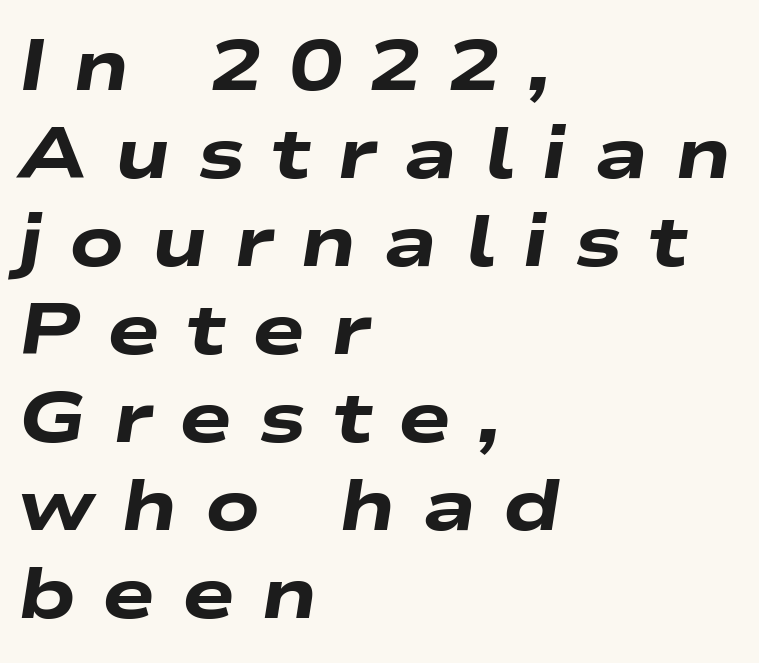
The image shows 71 px heavy, wide type, italic (leaning right); set left-aligned, line spacing 1.24x, unusually wide letter spacing (+0.37 em), not underlined; low stroke contrast and a medium x-height.
